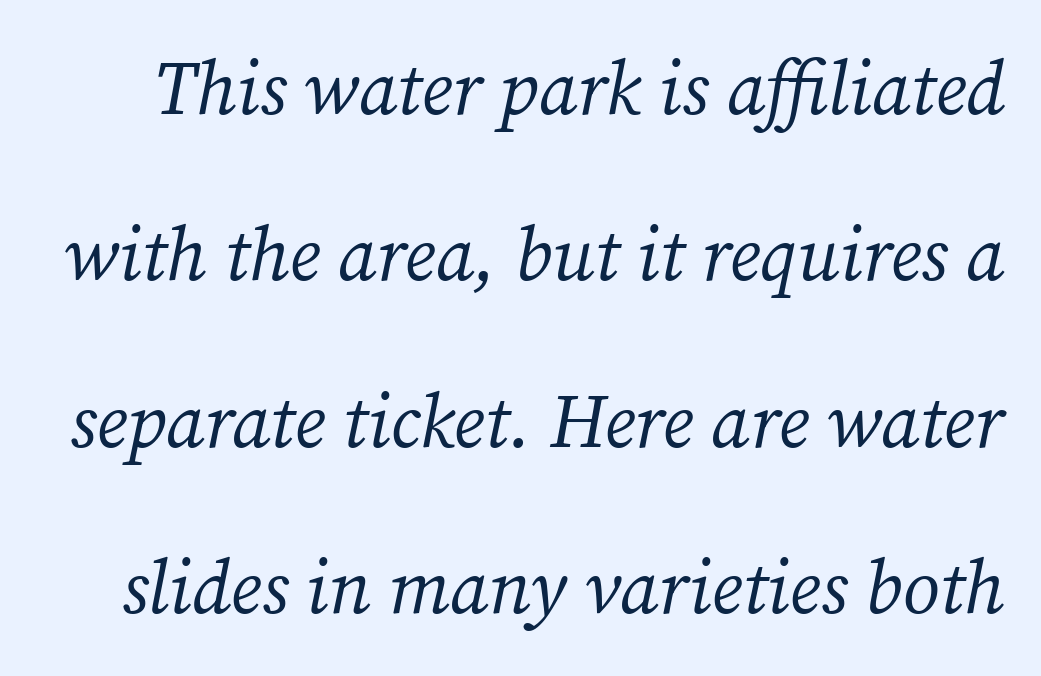
{"serif": "yes", "italic": "yes", "lean": "right", "slant_degrees": 12, "bold": "no", "weight": "regular", "width": "normal", "stroke_contrast": "medium", "x_height": "medium", "monospaced": "no", "underline": "no", "line_spacing": "loose", "line_spacing_ratio": 2.22, "letter_spacing": "normal", "letter_spacing_em": 0.0, "glyph_px": 75}
